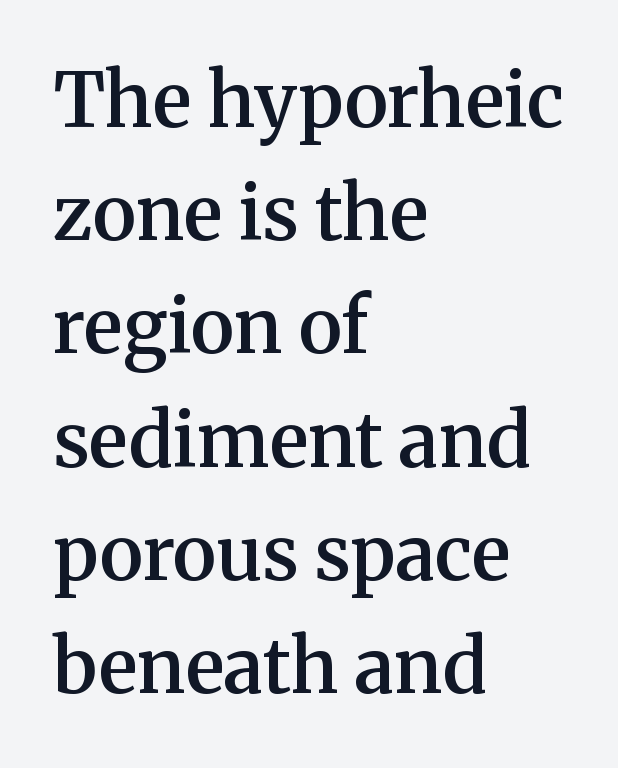
{"serif": "yes", "italic": "no", "bold": "semi", "weight": "semibold", "width": "normal", "stroke_contrast": "medium", "x_height": "medium", "monospaced": "no", "underline": "no", "align": "left", "line_spacing": "normal", "line_spacing_ratio": 1.51, "letter_spacing": "normal", "letter_spacing_em": 0.0, "glyph_px": 75}
